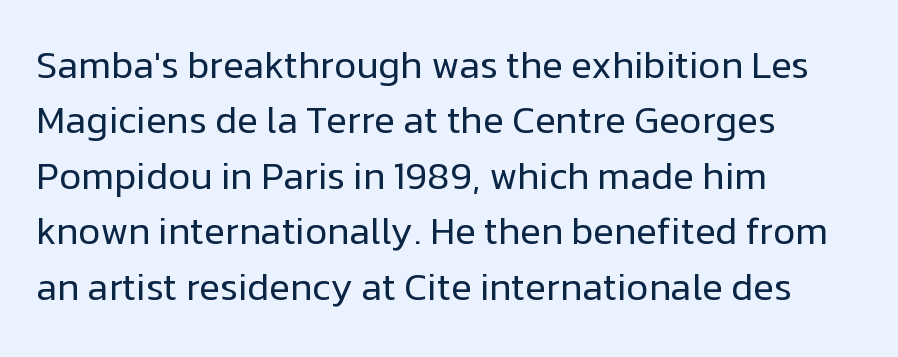
The image shows 38 px regular-weight sans-serif type, upright; set left-aligned, normal line spacing (1.46x), normal letter spacing, not underlined; low stroke contrast and a medium x-height.
